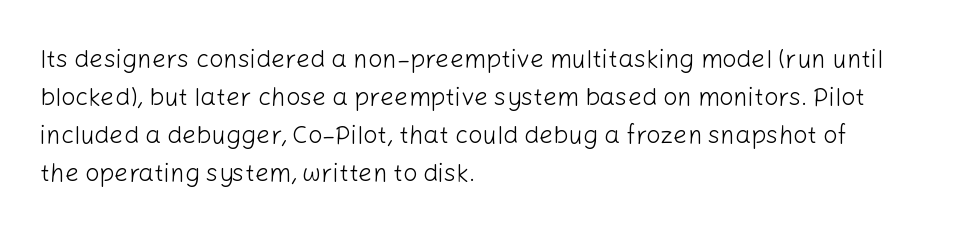
{"italic": "no", "bold": "no", "underline": "no", "align": "left", "line_spacing": "normal", "line_spacing_ratio": 1.52, "letter_spacing": "normal", "letter_spacing_em": 0.0, "glyph_px": 25}
